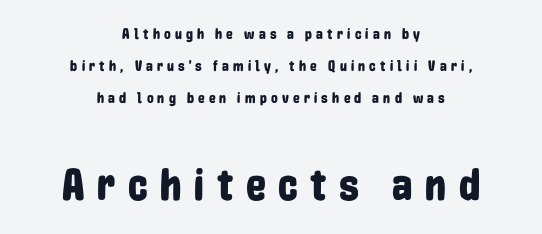
The text block is weighted toward neither margin, spreading evenly from the middle. Does the lettering tilt? It doesn't — this is upright. Vertically, the passage feels expansive, rows floating well apart. Size contrast runs from small at the top to large at the bottom. The font family rendered here belongs to the sans-serif group. Looks like regular typesetting: each glyph gets only the width it needs.
